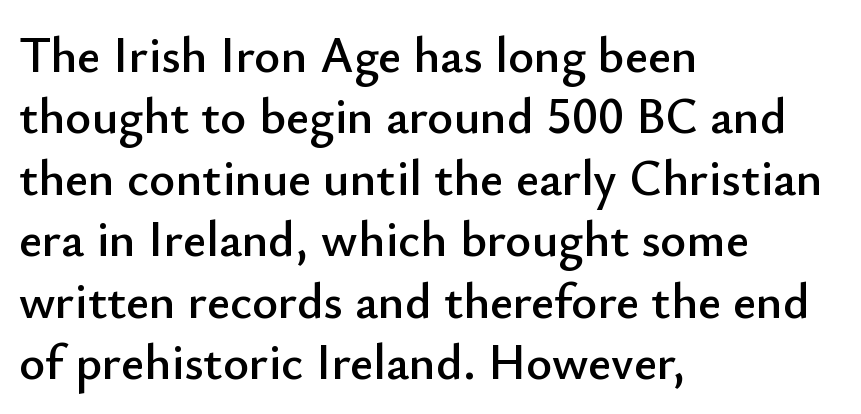
The image shows 50 px sans-serif type, upright; set left-aligned, line spacing 1.23x, normal letter spacing, not underlined; low stroke contrast and a small x-height.
